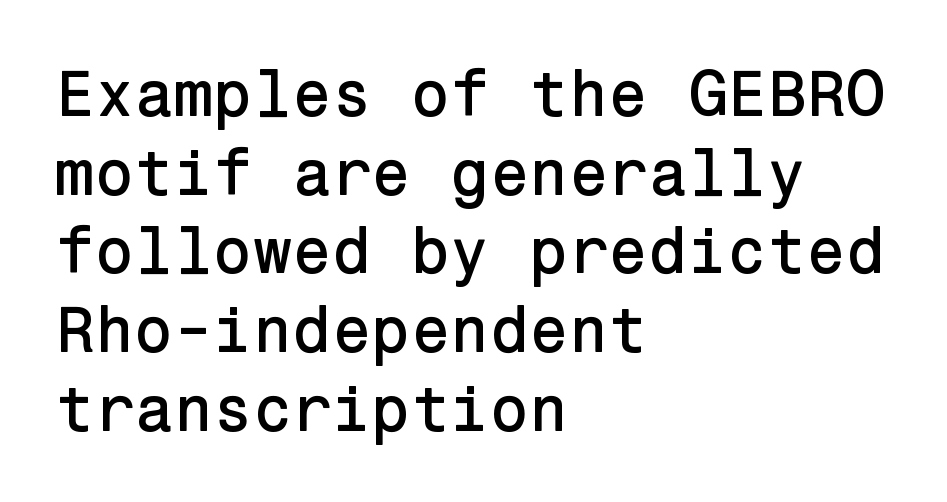
The image shows 64 px sans-serif type, upright; set left-aligned, line spacing 1.23x, normal letter spacing, not underlined; low stroke contrast and a medium x-height.
